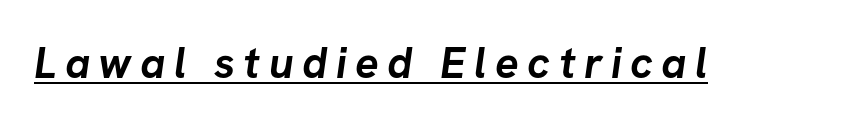
Q: Is the text bold? A: Yes.
Q: Is the typeface a serif or a sans-serif typeface? A: Sans-serif.
Q: Is the text underlined? A: Yes.
Q: Width (condensed, normal, or wide)? A: Normal.
Q: Stroke contrast? A: Low.
Q: x-height? A: Medium.
Q: Monospaced? A: No.
